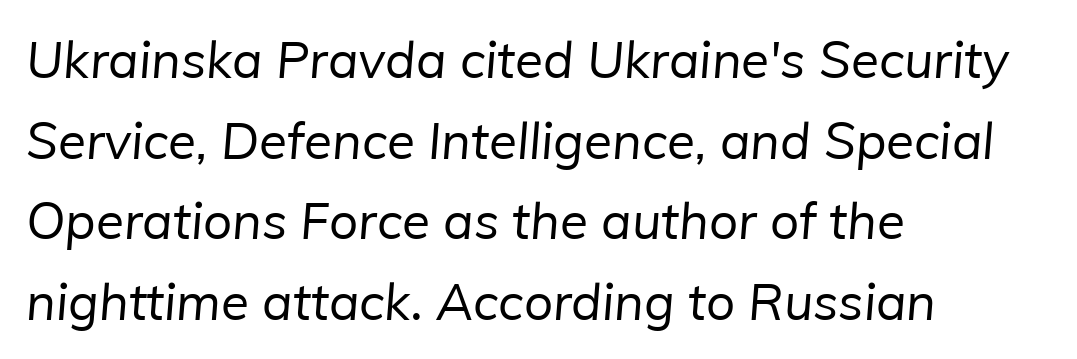
{"serif": "no", "bold": "no", "weight": "regular", "width": "normal", "stroke_contrast": "low", "x_height": "medium", "monospaced": "no", "underline": "no", "align": "left", "line_spacing": "normal", "line_spacing_ratio": 1.58, "letter_spacing": "normal", "letter_spacing_em": 0.0, "glyph_px": 51}
